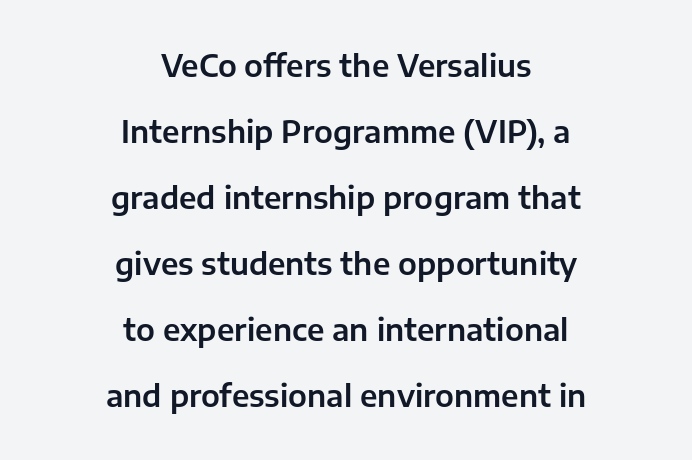
In terms of leading, this rendering errs on the spacious side. A centered setting, common on invitations and titles, is used for this passage. Each letter keeps its own natural width here, so spacing adapts to shape. The strip under each line holds only bare page. The text was rendered using a sans face with plain stroke endings.
